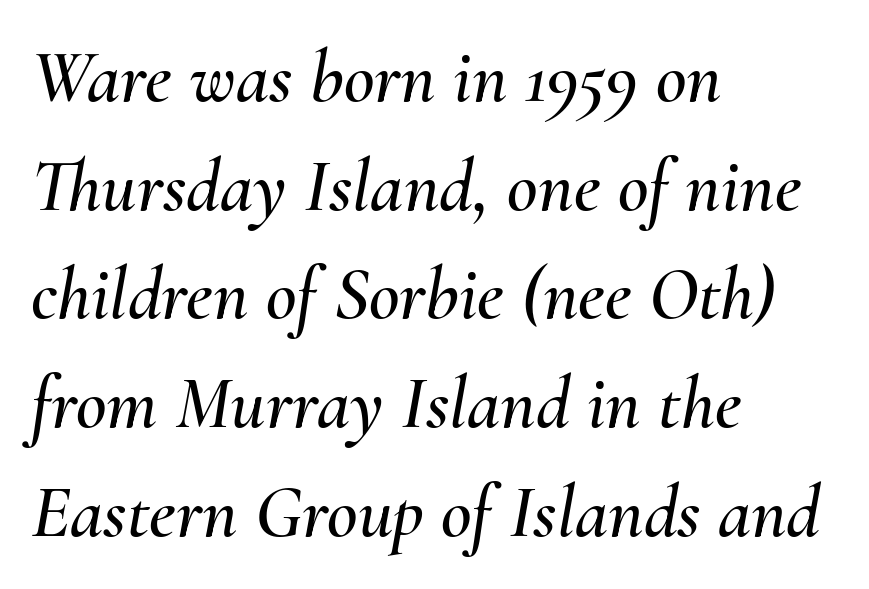
{"italic": "yes", "lean": "right", "slant_degrees": 10, "width": "normal", "stroke_contrast": "medium", "x_height": "small", "monospaced": "no", "underline": "no", "align": "left", "line_spacing": "normal", "line_spacing_ratio": 1.45, "letter_spacing": "normal", "letter_spacing_em": 0.0, "glyph_px": 75}
